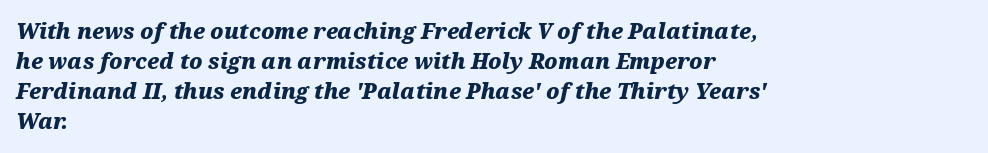
{"italic": "yes", "lean": "right", "slant_degrees": 12, "bold": "yes", "underline": "no", "align": "left", "line_spacing": "normal", "line_spacing_ratio": 1.43, "letter_spacing": "normal", "letter_spacing_em": 0.0, "glyph_px": 21}
